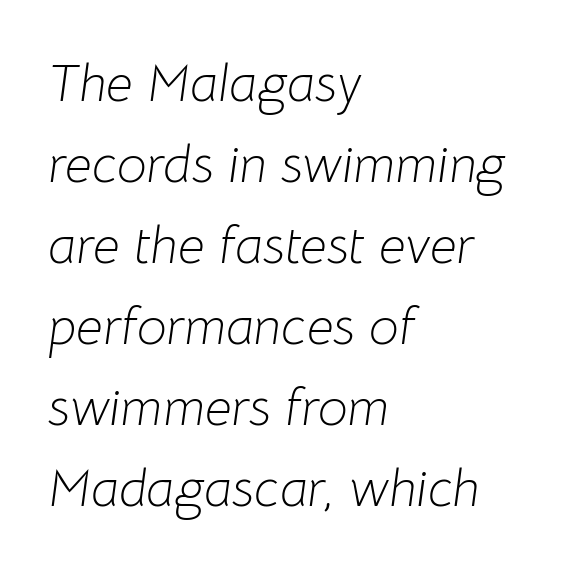
The image shows 53 px light type, italic (leaning right); set left-aligned, normal line spacing (1.53x), normal letter spacing, not underlined; low stroke contrast and a medium x-height.
